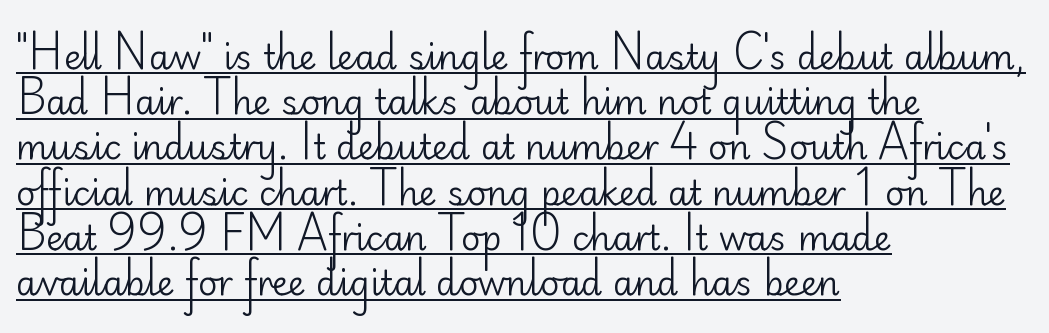
The image shows 34 px regular-weight sans-serif type, upright; set left-aligned, normal line spacing (1.33x), normal letter spacing, underlined; low stroke contrast and a small x-height.
